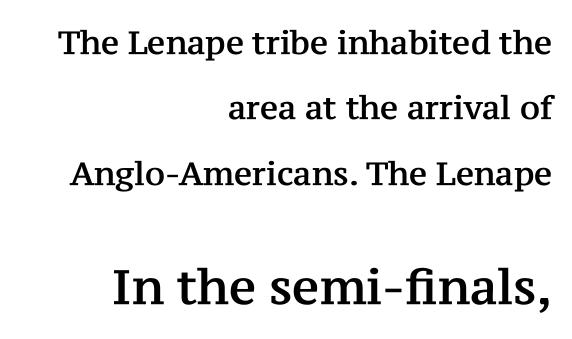
The image shows 48 px serif type, upright; set right-aligned, loose line spacing (2.04x), normal letter spacing, not underlined; the second (bottom) block is 1.5x larger; medium stroke contrast and a medium x-height.
